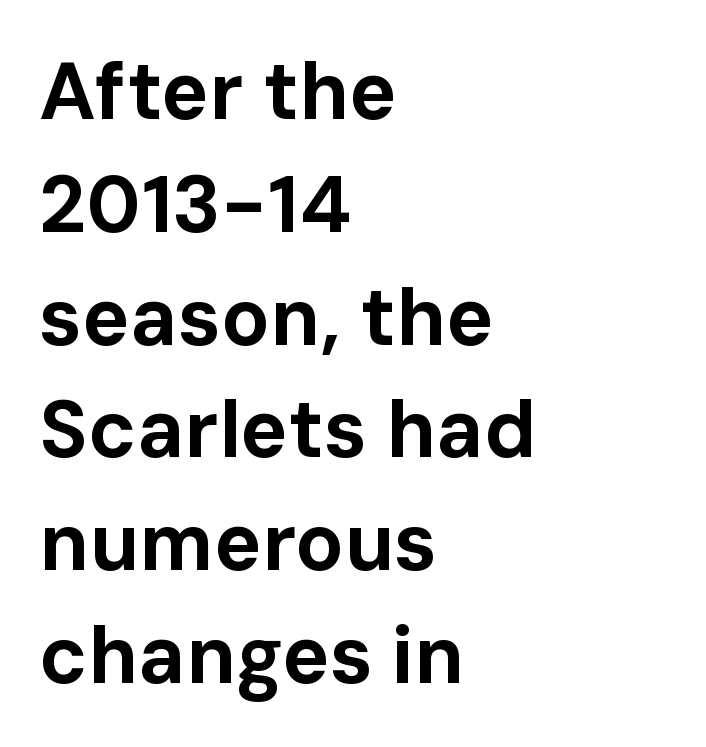
{"serif": "no", "italic": "no", "bold": "yes", "weight": "bold", "width": "normal", "stroke_contrast": "low", "x_height": "medium", "monospaced": "no", "underline": "no", "align": "left", "line_spacing": "normal", "line_spacing_ratio": 1.41, "letter_spacing": "normal", "letter_spacing_em": 0.0, "glyph_px": 80}
